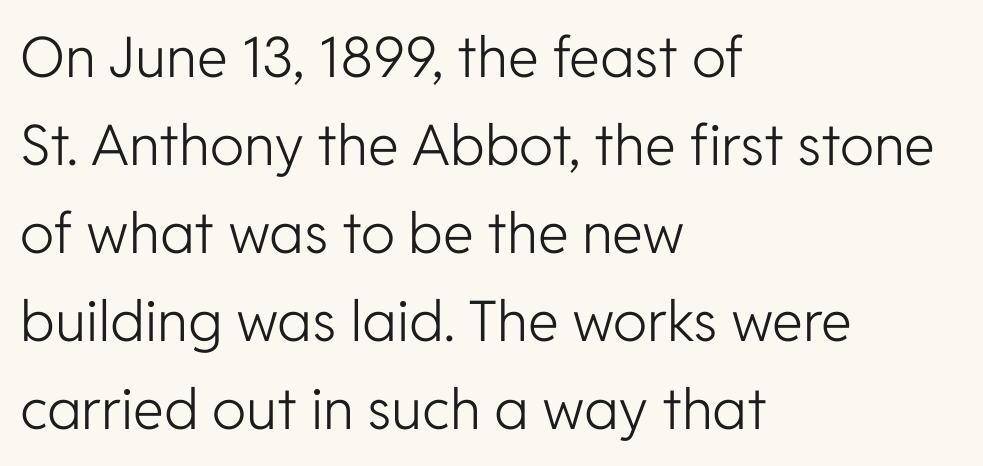
{"serif": "no", "italic": "no", "bold": "no", "weight": "light", "width": "normal", "stroke_contrast": "low", "x_height": "medium", "monospaced": "no", "underline": "no", "align": "left", "line_spacing": "normal", "line_spacing_ratio": 1.57, "letter_spacing": "normal", "letter_spacing_em": 0.0, "glyph_px": 56}
